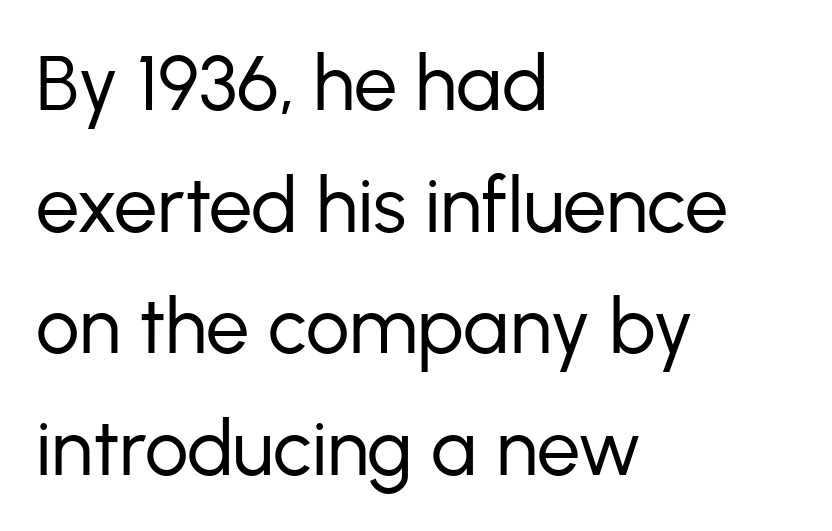
The image shows 77 px regular-weight sans-serif type, upright; set left-aligned, normal line spacing (1.58x), normal letter spacing, not underlined; low stroke contrast and a medium x-height.
